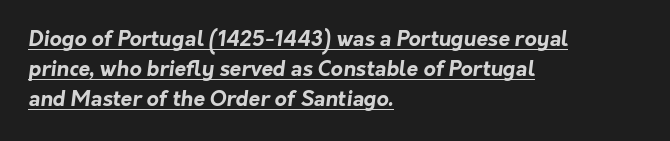
{"bold": "yes", "underline": "yes", "align": "left", "line_spacing": "normal", "line_spacing_ratio": 1.42, "letter_spacing": "normal", "letter_spacing_em": 0.0, "glyph_px": 21}
